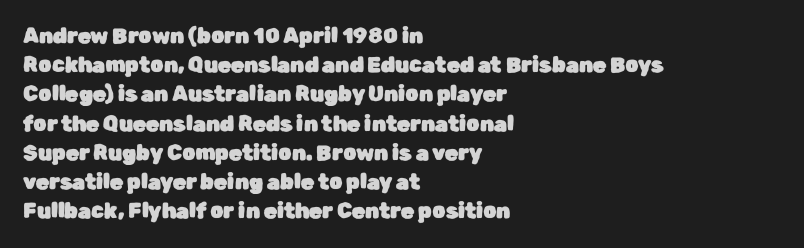
{"italic": "no", "underline": "no", "align": "left", "line_spacing": "normal", "line_spacing_ratio": 1.39, "letter_spacing": "normal", "letter_spacing_em": 0.0, "glyph_px": 21}
